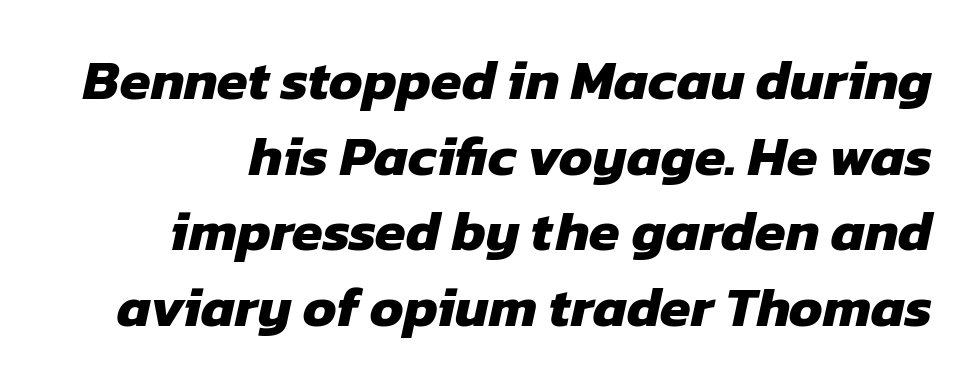
Look at the bottom of the vertical strokes: they stop flat, with no serifs. Varying glyph widths throughout — classic text-font behaviour. Vertical spacing — default. Words float on clear page, feet unadorned.
